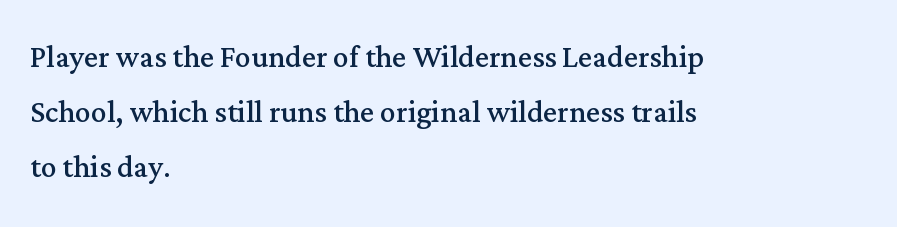
The zone under the glyphs is completely vacant. Stems and bowls with no extra thickness — not bold. If you measured baseline to baseline, you'd find a middling distance. Note the varied advance widths — an 'i' is clearly narrower than an 'm'.
